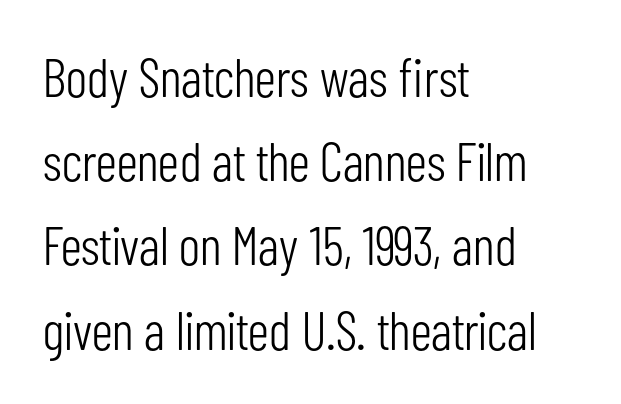
The letters stand straight up with perfectly vertical stems. Has an underline been added? It has not. No heavy texture on the line: the type isn't bold. Does the leading feel generous? No, just average. The rendering keeps characters at their native spacing. The lines are quadded left.
